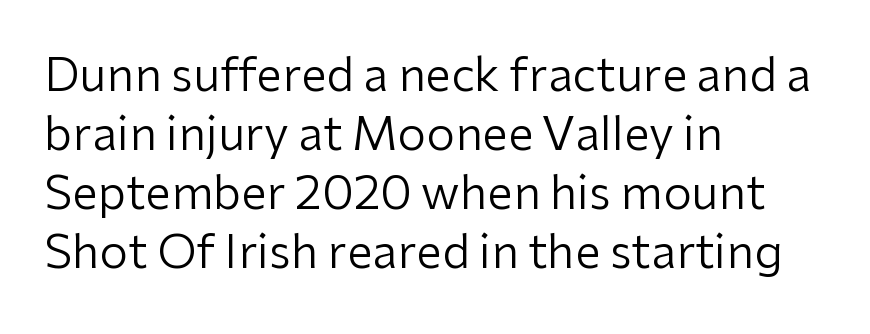
Q: Is the text bold? A: No.
Q: Is the text italic (slanted)? A: No, it is upright.
Q: Is the typeface a serif or a sans-serif typeface? A: Sans-serif.
Q: Is the text underlined? A: No.
Q: How is the paragraph aligned? A: Left-aligned.
Q: Is the spacing between letters normal or unusually wide? A: Normal.
Q: Is the spacing between lines tight, normal or loose? A: Normal.
Q: Width (condensed, normal, or wide)? A: Normal.
Q: Stroke contrast? A: Low.
Q: x-height? A: Medium.
Q: Monospaced? A: No.
